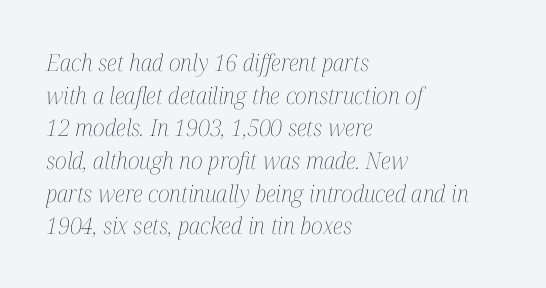
The image shows 23 px text type, italic (leaning right); set left-aligned, normal line spacing (1.42x), normal letter spacing, not underlined.
